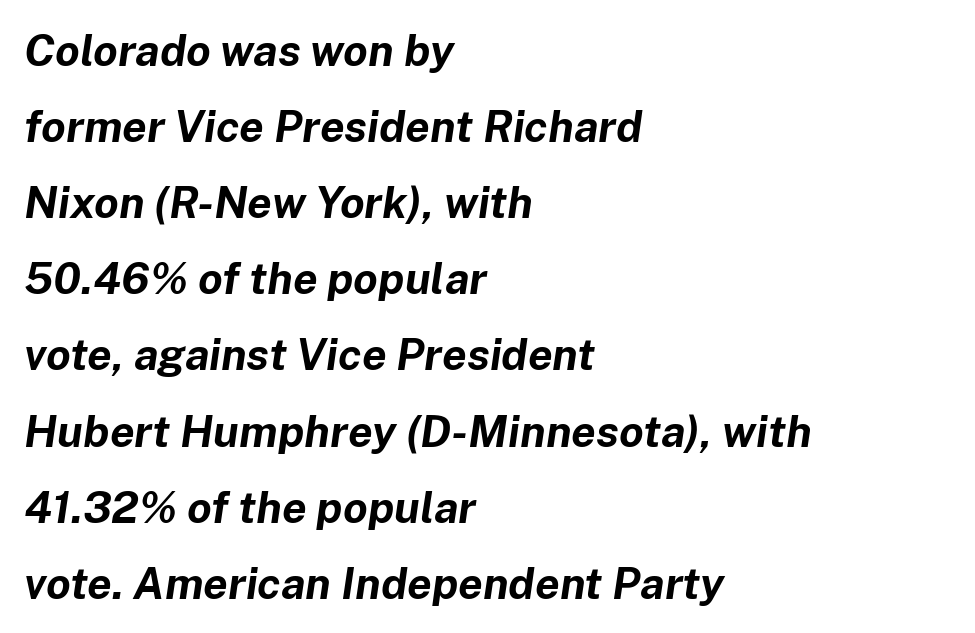
A bare baseline throughout the passage. The lettering tilts uniformly, giving the passage an italic look. The sample has been set heavy, in full bold. Between one letter and the next there's only the usual sliver of space.
